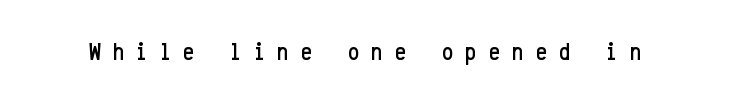
Q: Is the text italic (slanted)? A: No, it is upright.
Q: Is the text underlined? A: No.
Q: Is the spacing between letters normal or unusually wide? A: Unusually wide.
